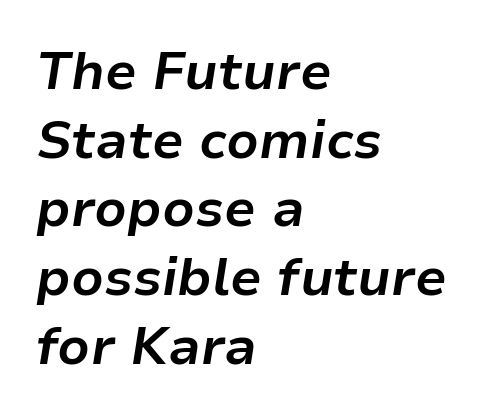
Q: Is the text bold? A: Yes.
Q: Is the text italic (slanted)? A: Yes, it leans right by about 9 degrees.
Q: Is the text underlined? A: No.
Q: How is the paragraph aligned? A: Left-aligned.
Q: Is the spacing between letters normal or unusually wide? A: Normal.
Q: Is the spacing between lines tight, normal or loose? A: Normal.
Q: Width (condensed, normal, or wide)? A: Normal.
Q: Stroke contrast? A: Low.
Q: x-height? A: Medium.
Q: Monospaced? A: No.
